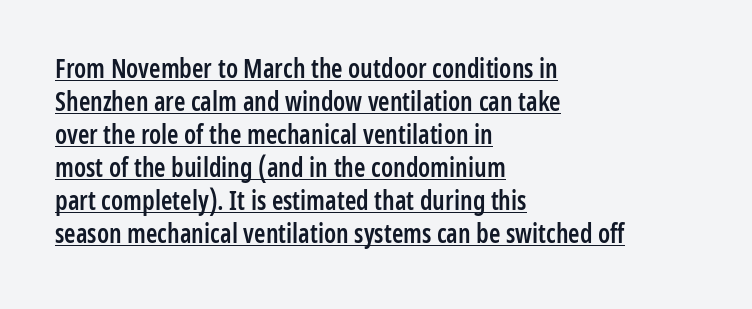
Q: Is the text bold? A: Semi-bold.
Q: Is the text italic (slanted)? A: No, it is upright.
Q: Is the text underlined? A: Yes.
Q: How is the paragraph aligned? A: Left-aligned.
Q: Is the spacing between letters normal or unusually wide? A: Normal.
Q: Is the spacing between lines tight, normal or loose? A: Normal.
